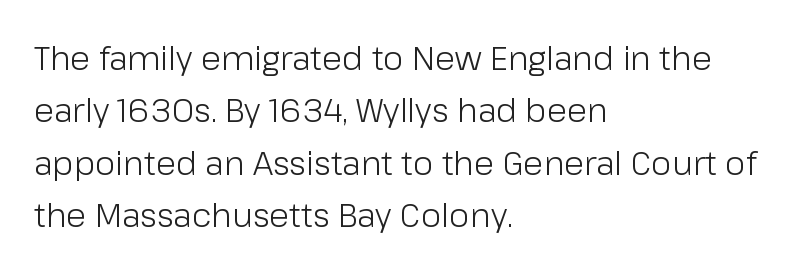
Q: Is the text bold? A: No.
Q: Is the text italic (slanted)? A: No, it is upright.
Q: Is the typeface a serif or a sans-serif typeface? A: Sans-serif.
Q: Is the text underlined? A: No.
Q: How is the paragraph aligned? A: Left-aligned.
Q: Is the spacing between letters normal or unusually wide? A: Normal.
Q: Is the spacing between lines tight, normal or loose? A: Normal.
Q: Width (condensed, normal, or wide)? A: Normal.
Q: Stroke contrast? A: Low.
Q: x-height? A: Medium.
Q: Monospaced? A: No.
